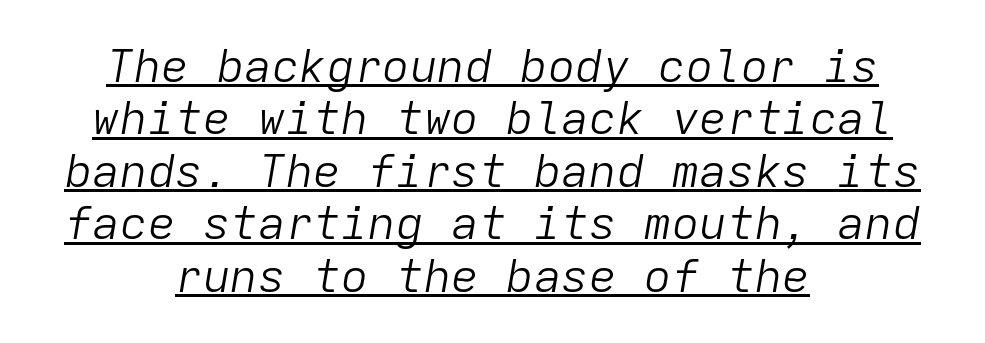
Visually the block forms a symmetrical silhouette, jagged on both flanks. A typesetter would call this zero additional tracking. Tall strokes in this sample are angled rather than plumb. The typeface has the unassuming heft of standard copy or less. Underline: present. Closely set lines give the paragraph a compact silhouette.
